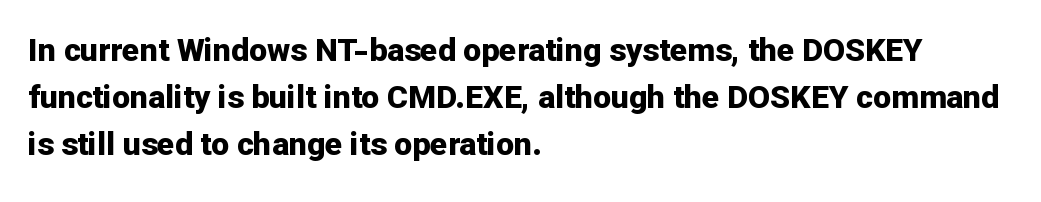
Q: Is the text bold? A: Yes.
Q: Is the text italic (slanted)? A: No, it is upright.
Q: Is the typeface a serif or a sans-serif typeface? A: Sans-serif.
Q: Is the text underlined? A: No.
Q: How is the paragraph aligned? A: Left-aligned.
Q: Is the spacing between letters normal or unusually wide? A: Normal.
Q: Is the spacing between lines tight, normal or loose? A: Normal.
Q: Width (condensed, normal, or wide)? A: Normal.
Q: Stroke contrast? A: Low.
Q: x-height? A: Medium.
Q: Monospaced? A: No.
